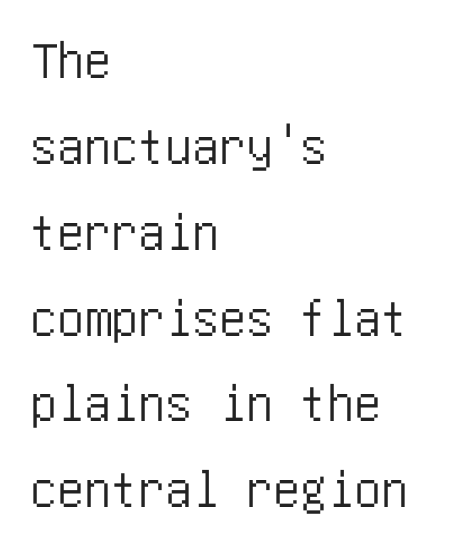
{"serif": "no", "italic": "no", "width": "condensed", "stroke_contrast": "low", "x_height": "large", "underline": "no", "align": "left", "line_spacing": "normal", "line_spacing_ratio": 1.59, "letter_spacing": "normal", "letter_spacing_em": 0.0, "glyph_px": 54}
